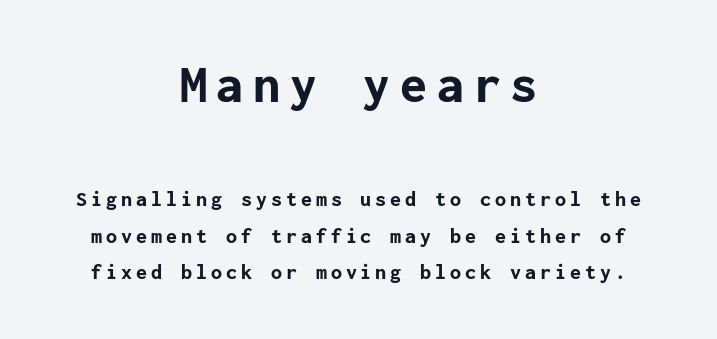
{"serif": "no", "italic": "no", "bold": "yes", "weight": "bold", "width": "normal", "stroke_contrast": "low", "x_height": "medium", "underline": "no", "align": "center", "line_spacing": "normal", "line_spacing_ratio": 1.65, "larger_block": "first", "size_ratio": 2.45, "glyph_px": 54}
